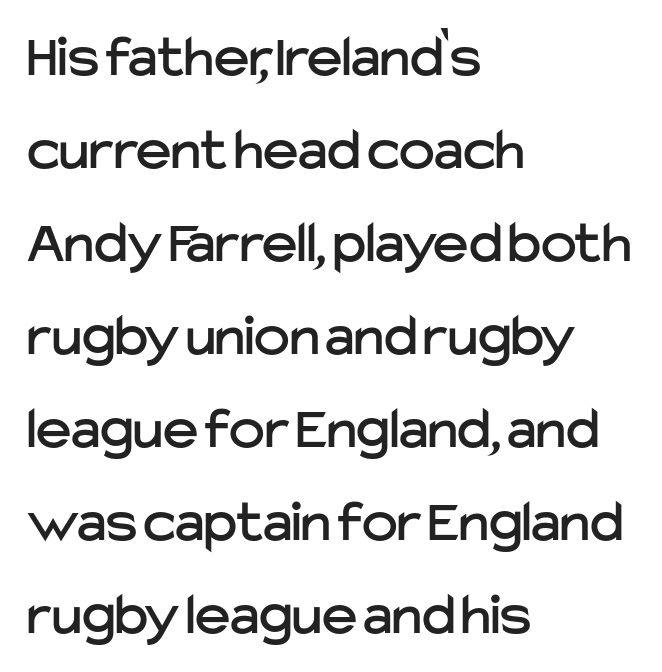
{"serif": "no", "italic": "no", "width": "normal", "stroke_contrast": "low", "x_height": "medium", "monospaced": "no", "underline": "no", "align": "left", "line_spacing": "normal", "line_spacing_ratio": 1.55, "letter_spacing": "normal", "letter_spacing_em": 0.0, "glyph_px": 60}
